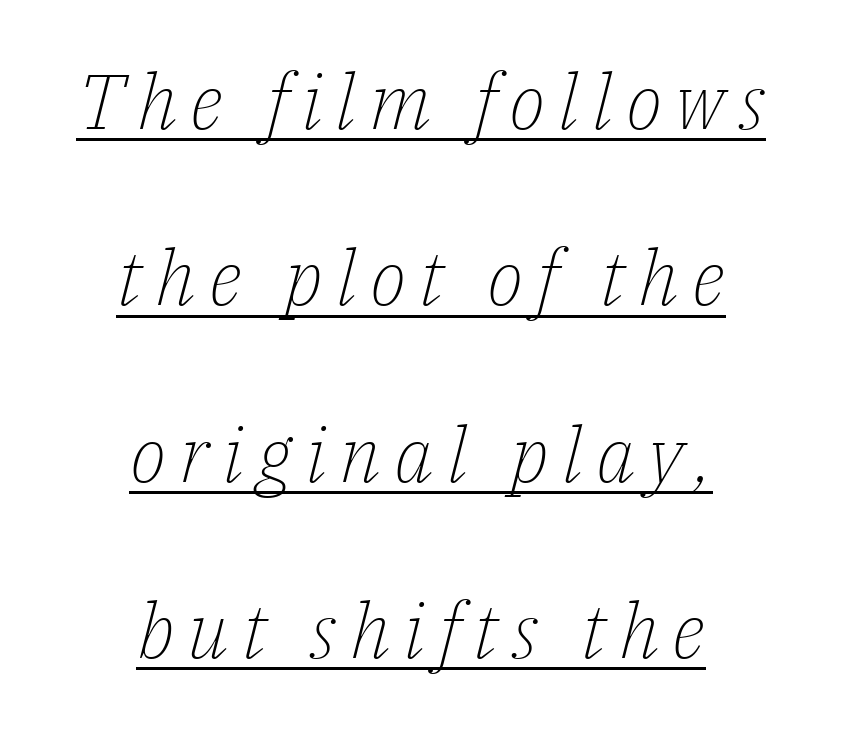
Q: Is the text bold? A: No.
Q: Is the text italic (slanted)? A: Yes, it leans right by about 14 degrees.
Q: Is the typeface a serif or a sans-serif typeface? A: Serif.
Q: Is the text underlined? A: Yes.
Q: How is the paragraph aligned? A: Centered.
Q: Is the spacing between lines tight, normal or loose? A: Loose.
Q: Width (condensed, normal, or wide)? A: Normal.
Q: Stroke contrast? A: Low.
Q: x-height? A: Medium.
Q: Monospaced? A: No.
